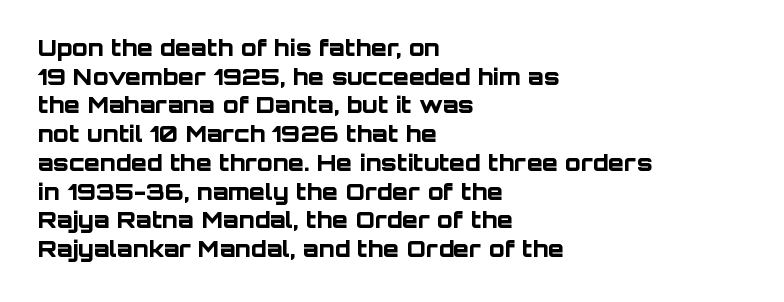
Q: Is the text bold? A: Yes.
Q: Is the text italic (slanted)? A: No, it is upright.
Q: Is the text underlined? A: No.
Q: How is the paragraph aligned? A: Left-aligned.
Q: Is the spacing between letters normal or unusually wide? A: Normal.
Q: Is the spacing between lines tight, normal or loose? A: Normal.
